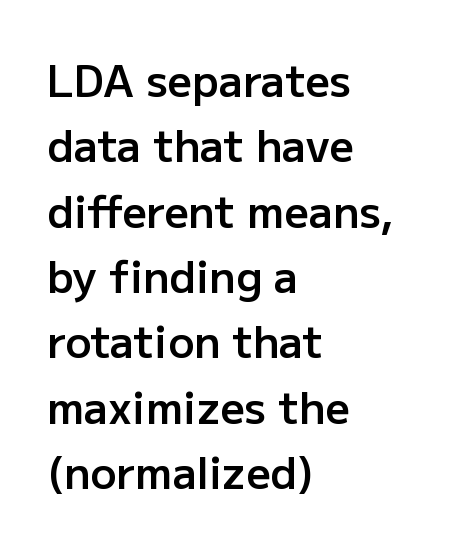
The rendering uses natural spacing where letterforms have individual widths. Nobody drew a line under any word here. Classification — sans serif. Tracking value appears to be zero — textbook default spacing. On the weight axis this lands at semibold, roughly 600. Which margin do the lines hug? The left one — the right edge is uneven.
